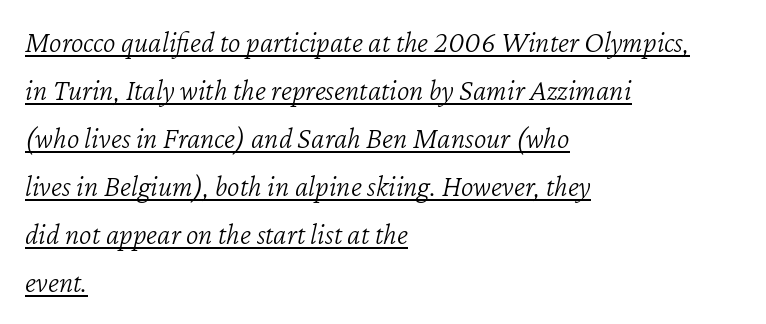
Leading matches the norm, producing a regular column. Caption: lettering with a line underneath. Rendered with sloped, italic letterforms. Where is the straight margin? On the left.
